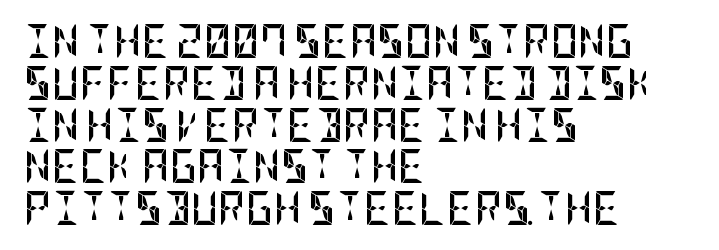
Q: Is the text bold? A: Yes.
Q: Is the text italic (slanted)? A: No, it is upright.
Q: Is the typeface a serif or a sans-serif typeface? A: Sans-serif.
Q: Is the text underlined? A: No.
Q: How is the paragraph aligned? A: Left-aligned.
Q: Is the spacing between letters normal or unusually wide? A: Normal.
Q: Width (condensed, normal, or wide)? A: Condensed.
Q: Stroke contrast? A: Low.
Q: x-height? A: Large.
